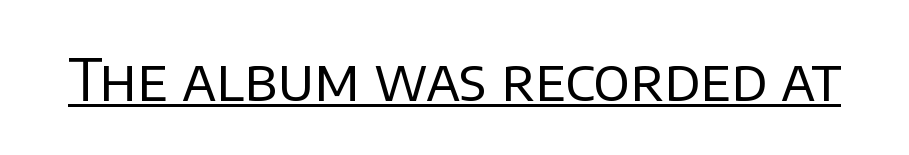
Honestly, the letter spacing is just normal — you wouldn't notice it. Caption: lettering with a line underneath. The passage shown is typed in a proportional face where columns would drift. The weight would be labelled regular, book, light, or lighter still.
